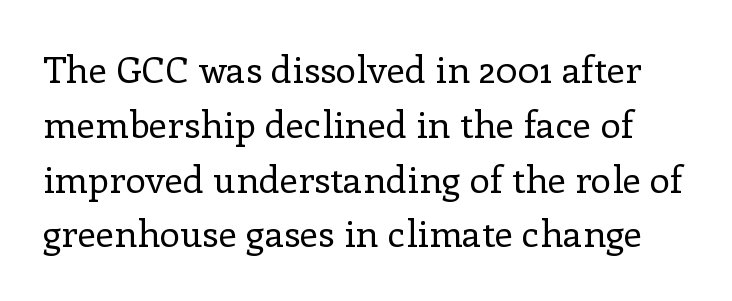
Nothing unusual about the tracking: characters are spaced as the font intends. Varying glyph widths throughout — classic text-font behaviour. The space between consecutive lines is moderate. Just letters on the line, the space beneath them empty. Does the lettering tilt? It doesn't — this is upright.
